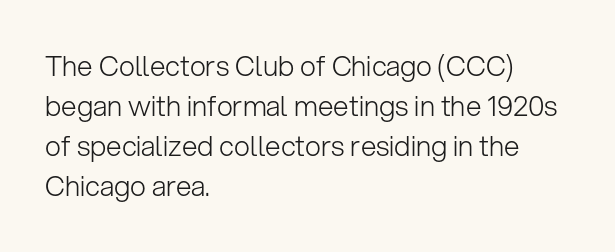
{"serif": "no", "italic": "no", "bold": "no", "weight": "light", "width": "normal", "stroke_contrast": "low", "x_height": "medium", "monospaced": "no", "underline": "no", "align": "left", "line_spacing": "normal", "line_spacing_ratio": 1.43, "letter_spacing": "normal", "letter_spacing_em": 0.0, "glyph_px": 28}
